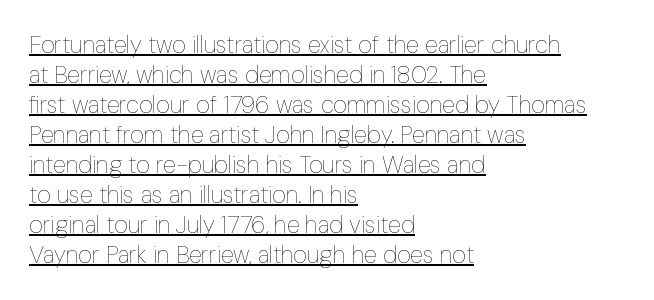
The image shows 24 px text type, upright; set left-aligned, normal line spacing (1.25x), normal letter spacing, underlined.
